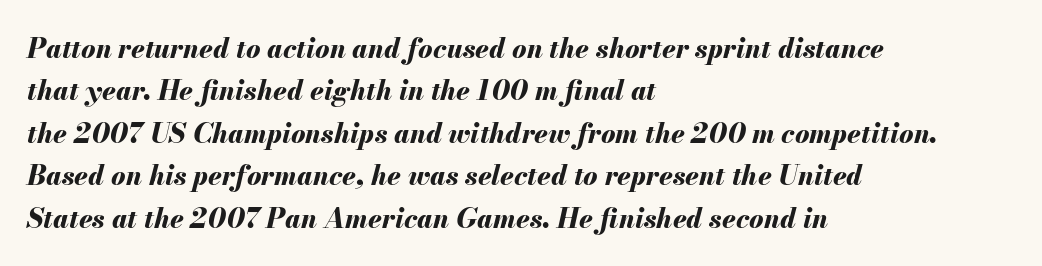
Between one letter and the next there's only the usual sliver of space. Just letters on the line, the space beneath them empty. The rows are spaced the way most documents space them. The passage shown leans; its letterforms are oblique. The setting favours the left margin, as ordinary paragraphs usually do. What weight is shown? A full bold with thick strokes.
